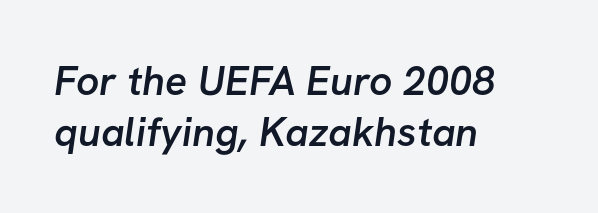
The image shows 41 px semibold sans-serif type; set left-aligned, line spacing 1.24x, normal letter spacing, not underlined; low stroke contrast and a medium x-height.
